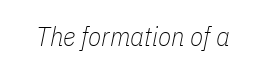
Q: Is the text bold? A: No.
Q: Is the text italic (slanted)? A: Yes, it leans right by about 11 degrees.
Q: Is the text underlined? A: No.
Q: Is the spacing between letters normal or unusually wide? A: Normal.
